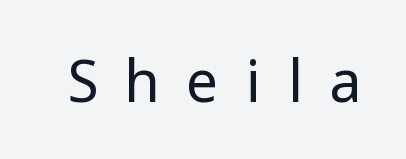
Q: Is the text bold? A: No.
Q: Is the text italic (slanted)? A: No, it is upright.
Q: Is the typeface a serif or a sans-serif typeface? A: Sans-serif.
Q: Is the text underlined? A: No.
Q: Is the spacing between letters normal or unusually wide? A: Unusually wide.
Q: Width (condensed, normal, or wide)? A: Normal.
Q: Stroke contrast? A: Low.
Q: x-height? A: Medium.
Q: Monospaced? A: No.
